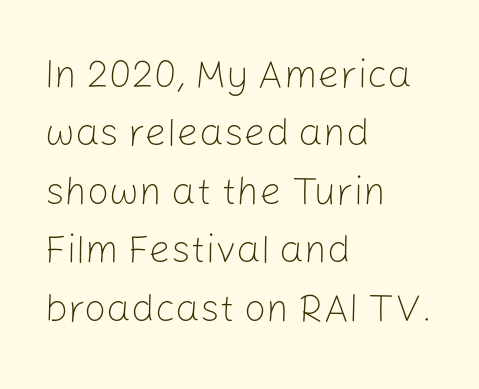
The image shows 39 px light sans-serif type, upright; set left-aligned, normal line spacing (1.5x), normal letter spacing, not underlined; low stroke contrast and a medium x-height.
